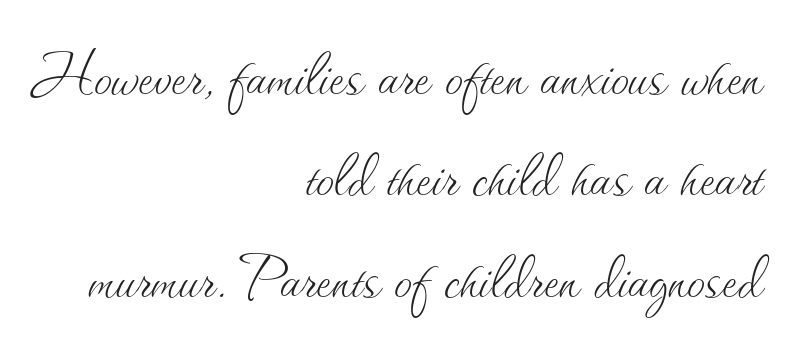
The image shows 73 px thin type; set right-aligned, normal line spacing (1.39x), normal letter spacing, not underlined; medium stroke contrast and a small x-height.
